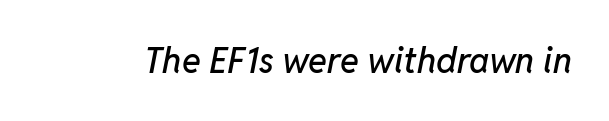
Here the glyphs are tracked normally, forming tight word shapes. Notice how the stems are inclined rather than vertical — that's the hallmark of italics. The gap between lines stays unmarked. Varying glyph widths throughout — classic text-font behaviour.
